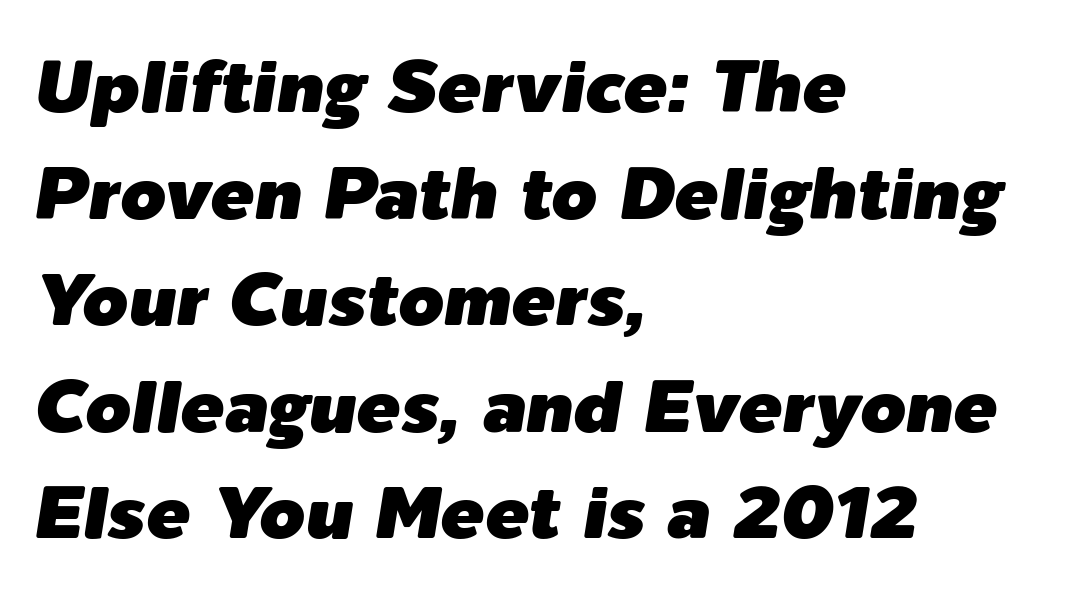
Q: Is the text italic (slanted)? A: Yes, it leans right by about 9 degrees.
Q: Is the text underlined? A: No.
Q: How is the paragraph aligned? A: Left-aligned.
Q: Is the spacing between letters normal or unusually wide? A: Normal.
Q: Is the spacing between lines tight, normal or loose? A: Normal.
Q: Width (condensed, normal, or wide)? A: Normal.
Q: Stroke contrast? A: Low.
Q: x-height? A: Medium.
Q: Monospaced? A: No.
